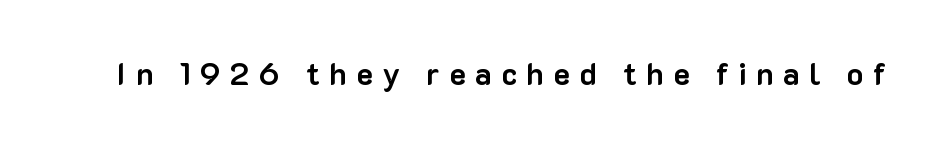
Underlining? Definitely not there. There is plenty of visible air inserted between adjacent glyphs. Letterform terminals end flat and unadorned throughout the passage. These lines are rendered in a variable-pitch font. No italicization has been applied; the sample stays upright. Summary of weight: heavy, a full bold.
